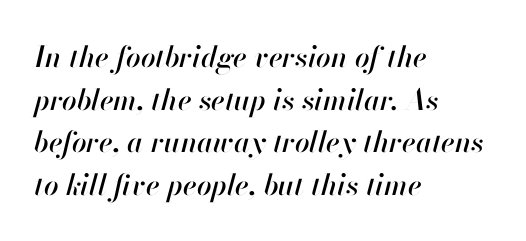
Character widths vary here, with narrow letters taking less room than wide ones. Is the letter spacing exaggerated? No — it looks like the ordinary default. Typeset ragged right — the left edge is the straight one. Leading matches the norm, producing a regular column. The lettering tilts uniformly, giving the passage an italic look. A bare baseline throughout the passage.
